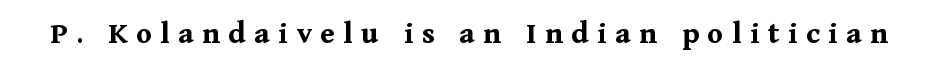
{"serif": "yes", "italic": "no", "bold": "yes", "weight": "bold", "width": "normal", "stroke_contrast": "medium", "x_height": "medium", "monospaced": "no", "underline": "no", "letter_spacing": "wide", "letter_spacing_em": 0.27, "glyph_px": 32}
